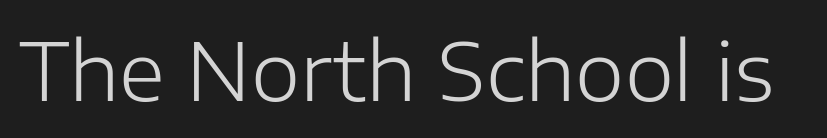
The image shows 79 px light sans-serif type, upright; set normal letter spacing, not underlined; low stroke contrast and a medium x-height.
